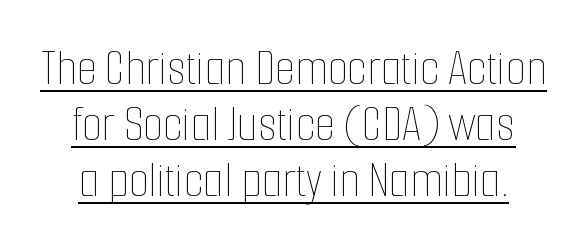
Q: Is the text bold? A: No.
Q: Is the text italic (slanted)? A: No, it is upright.
Q: Is the text underlined? A: Yes.
Q: Is the spacing between letters normal or unusually wide? A: Normal.
Q: Is the spacing between lines tight, normal or loose? A: Tight.
Q: Width (condensed, normal, or wide)? A: Condensed.
Q: Stroke contrast? A: Low.
Q: x-height? A: Medium.
Q: Monospaced? A: No.
